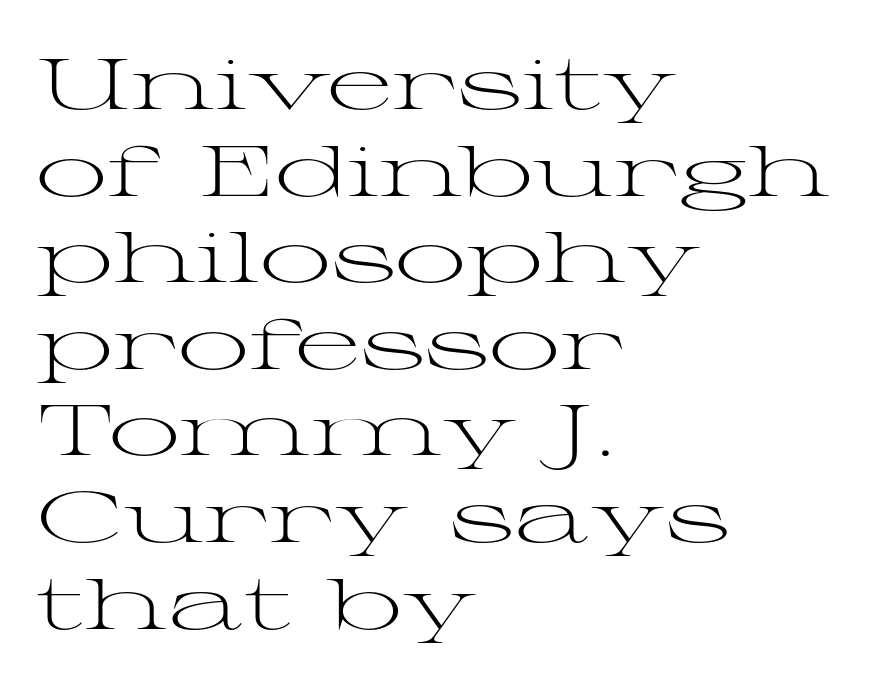
Q: Is the text bold? A: No.
Q: Is the text italic (slanted)? A: No, it is upright.
Q: Is the typeface a serif or a sans-serif typeface? A: Serif.
Q: Is the text underlined? A: No.
Q: How is the paragraph aligned? A: Left-aligned.
Q: Is the spacing between letters normal or unusually wide? A: Normal.
Q: Width (condensed, normal, or wide)? A: Wide.
Q: Stroke contrast? A: Medium.
Q: x-height? A: Medium.
Q: Monospaced? A: No.
